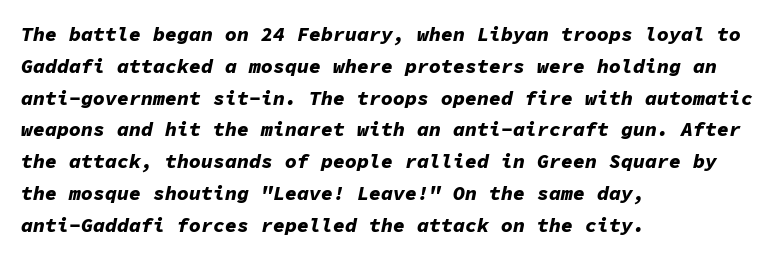
The image shows 20 px bold type, italic (leaning right); set left-aligned, normal line spacing (1.59x), normal letter spacing, not underlined.
